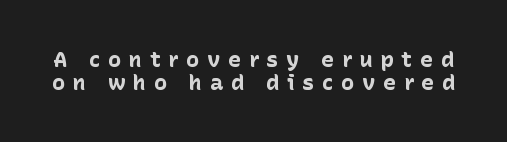
{"italic": "no", "bold": "yes", "underline": "no", "line_spacing": "tight", "line_spacing_ratio": 1.03, "letter_spacing": "wide", "letter_spacing_em": 0.35, "glyph_px": 22}
